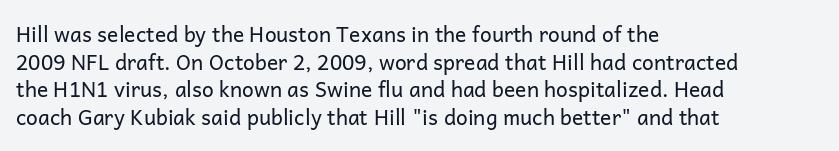
Q: Is the text bold? A: No.
Q: Is the text italic (slanted)? A: No, it is upright.
Q: Is the text underlined? A: No.
Q: How is the paragraph aligned? A: Left-aligned.
Q: Is the spacing between letters normal or unusually wide? A: Normal.
Q: Is the spacing between lines tight, normal or loose? A: Normal.
